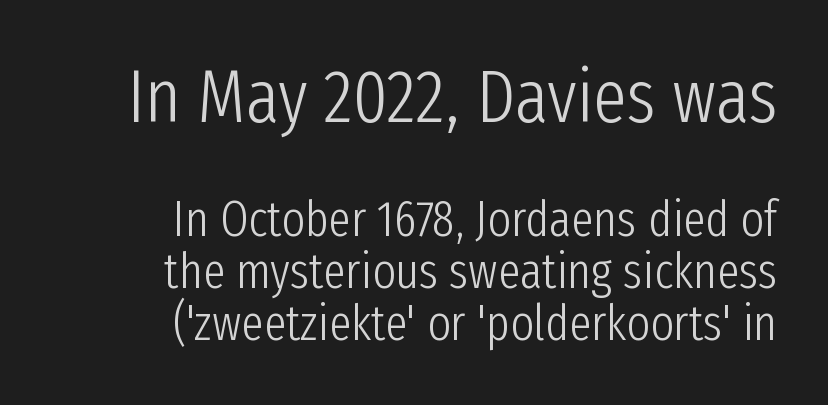
The image shows 75 px light, condensed sans-serif type, upright; set right-aligned, tight line spacing (1.04x), normal letter spacing, not underlined; the first (top) block is 1.5x larger; low stroke contrast and a medium x-height.
